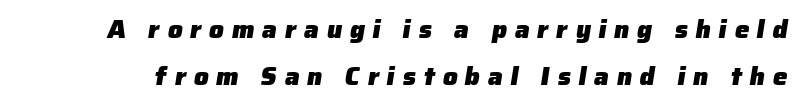
Q: Is the text bold? A: Yes.
Q: Is the text underlined? A: No.
Q: Is the spacing between letters normal or unusually wide? A: Unusually wide.
